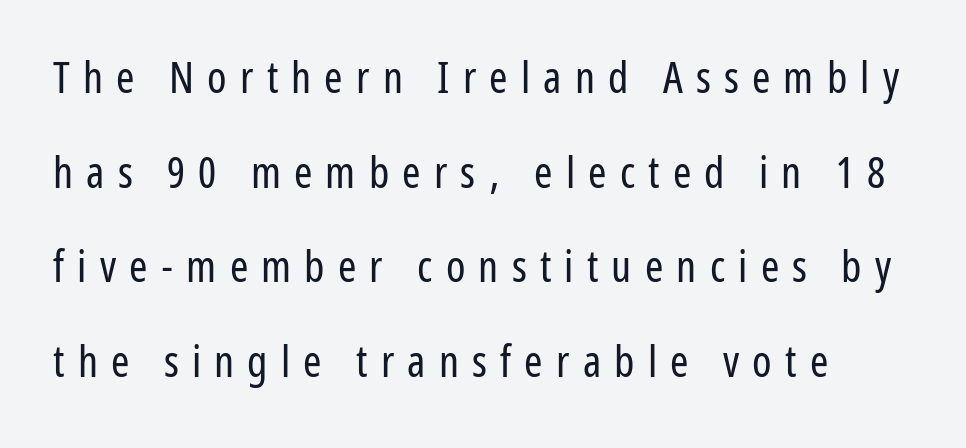
Check where the strokes stop: nothing finishes them off — pure sans. The typeface has the unassuming heft of standard copy or less. Quick note: not italic, upright. Horizontal bands of white between lines are thick stripes.
